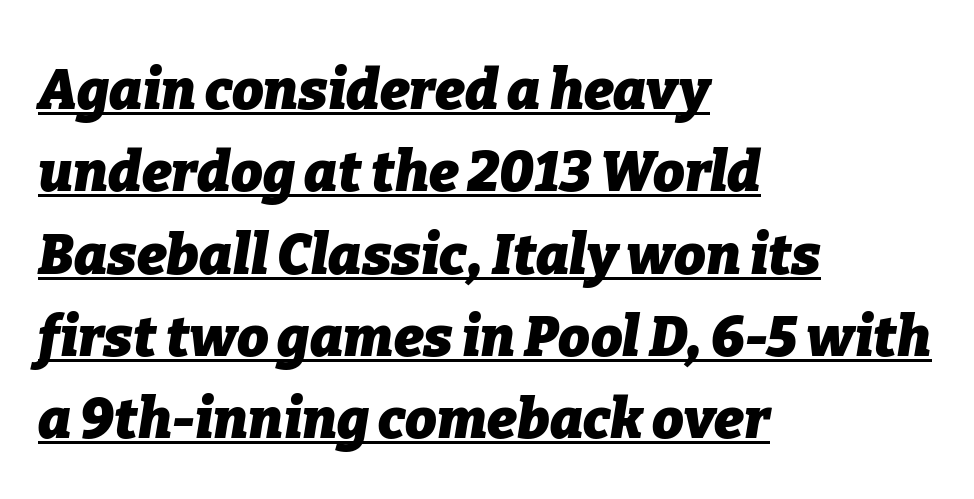
Q: Is the text bold? A: Yes.
Q: Is the text italic (slanted)? A: Yes, it leans right by about 9 degrees.
Q: Is the text underlined? A: Yes.
Q: How is the paragraph aligned? A: Left-aligned.
Q: Is the spacing between letters normal or unusually wide? A: Normal.
Q: Is the spacing between lines tight, normal or loose? A: Normal.
Q: Width (condensed, normal, or wide)? A: Normal.
Q: Stroke contrast? A: Low.
Q: x-height? A: Medium.
Q: Monospaced? A: No.
